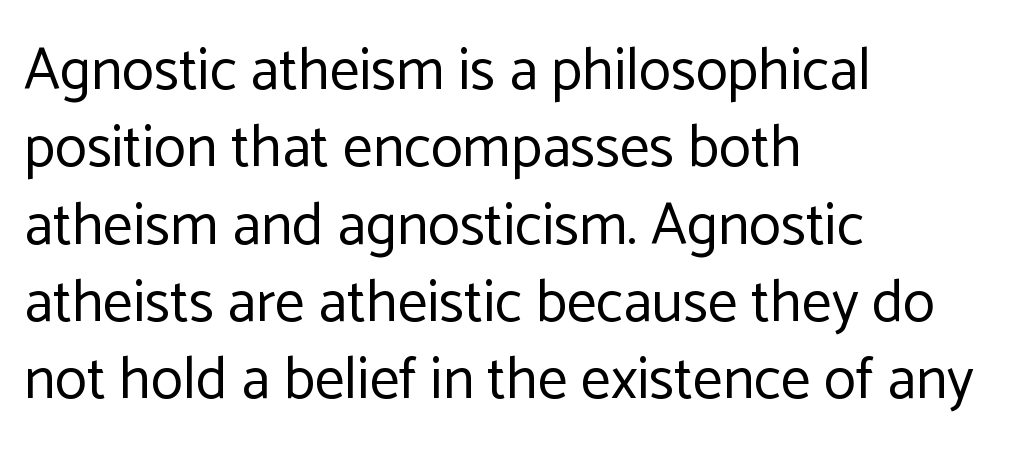
The face used here is proportionally spaced, like ordinary book or web type. Counters stay open thanks to moderate or lighter strokes. The horizontal fit of the characters is conventional and even. Examine the stroke ends and you'll find no serifs.
